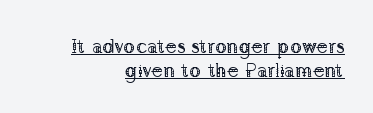
The image shows 20 px text type, upright; set right-aligned, line spacing 1.19x, normal letter spacing, underlined.
